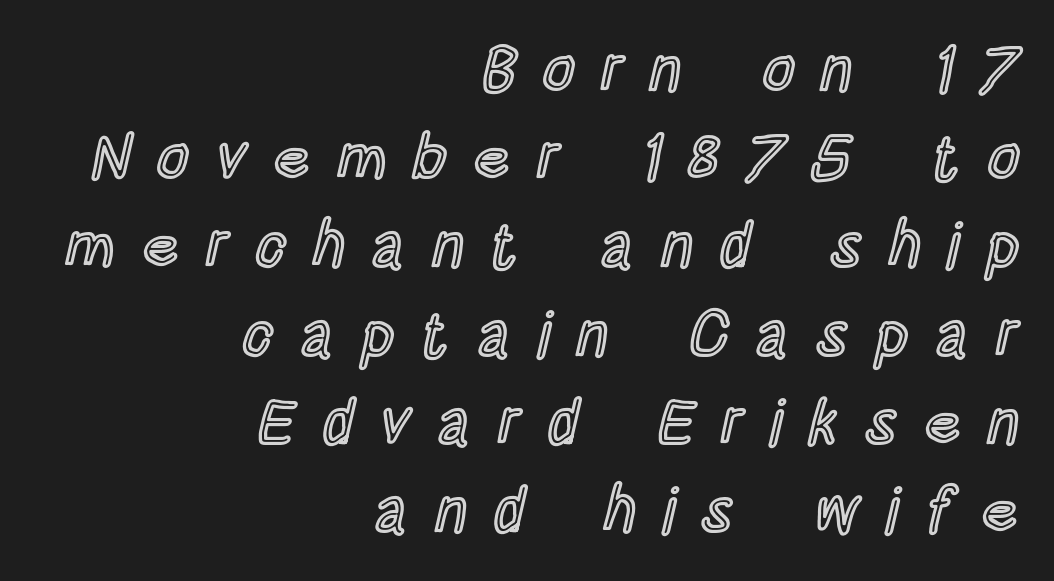
{"width": "condensed", "x_height": "large", "monospaced": "no", "underline": "no", "align": "right", "line_spacing": "normal", "line_spacing_ratio": 1.4, "letter_spacing": "wide", "letter_spacing_em": 0.42, "glyph_px": 63}
